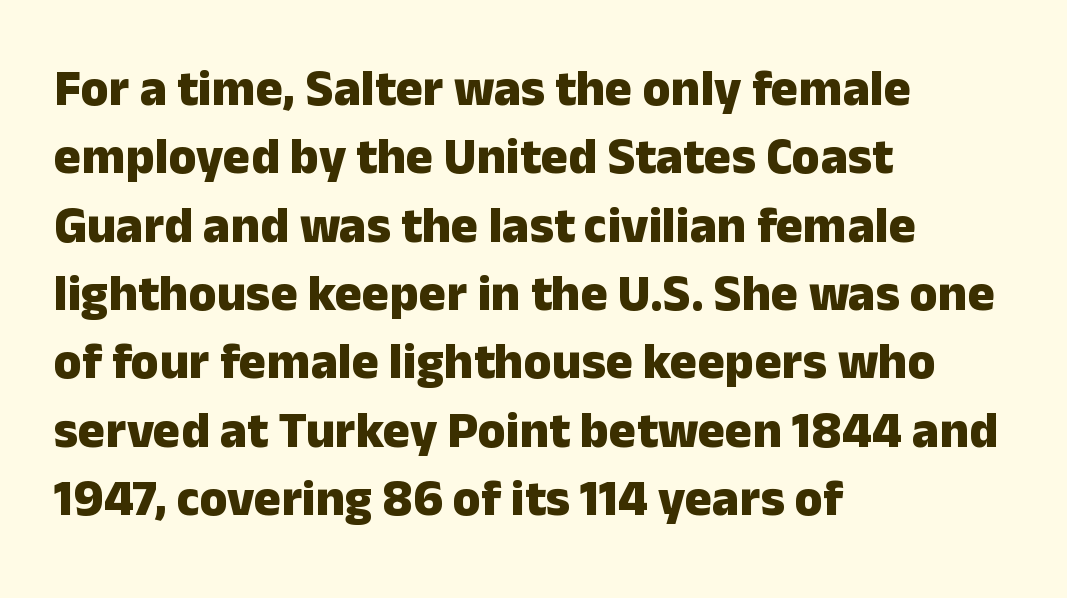
This is the regular roman posture of the typeface. Descenders are the only things crossing below the line. The face used here is proportionally spaced, like ordinary book or web type. Emphasis by weight is at full strength: bold. Leftover space on each line is placed entirely after the last word.
